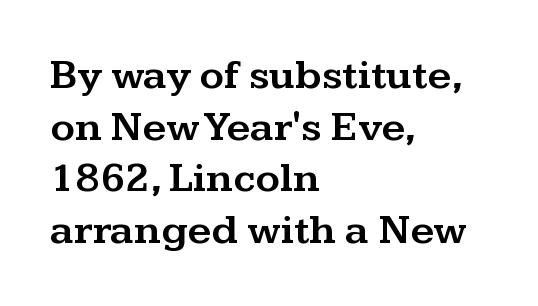
The letters carry serifs — small finishing strokes at the ends of their stems. Underlining? Definitely not there. All the whitespace from short lines collects on the right. Is there any slant? The stems are plumb. The line texture is even and compact thanks to regular tracking.
